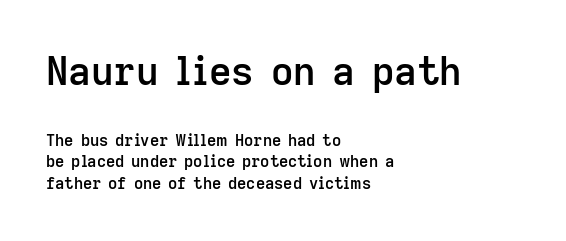
{"serif": "no", "italic": "no", "bold": "semi", "weight": "semibold", "width": "normal", "stroke_contrast": "low", "x_height": "medium", "monospaced": "no", "underline": "no", "align": "left", "line_spacing": "normal", "line_spacing_ratio": 1.35, "letter_spacing": "normal", "letter_spacing_em": 0.0, "larger_block": "first", "size_ratio": 2.44, "glyph_px": 39}
